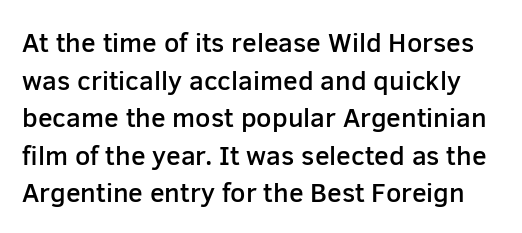
Q: Is the text bold? A: Semi-bold.
Q: Is the text italic (slanted)? A: No, it is upright.
Q: Is the text underlined? A: No.
Q: Is the spacing between letters normal or unusually wide? A: Normal.
Q: Is the spacing between lines tight, normal or loose? A: Normal.
